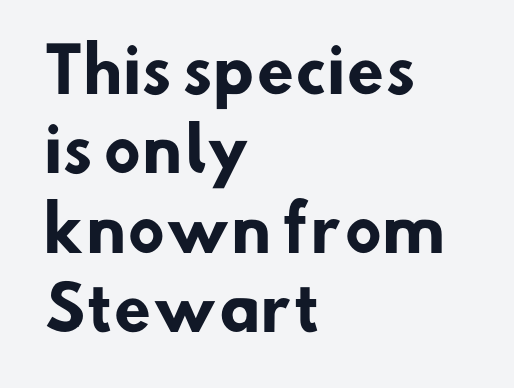
The image shows 61 px heavy sans-serif type; set left-aligned, normal line spacing (1.3x), normal letter spacing, not underlined; low stroke contrast and a small x-height.
